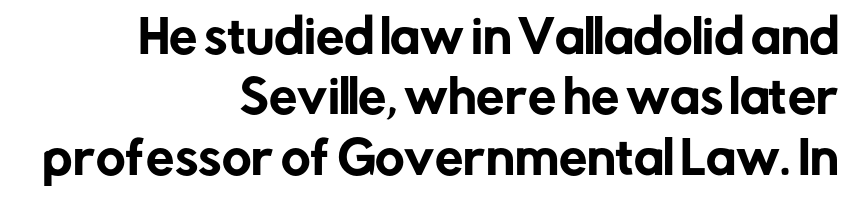
The image shows 45 px sans-serif type, upright; set right-aligned, normal line spacing (1.34x), normal letter spacing, not underlined; low stroke contrast and a medium x-height.
